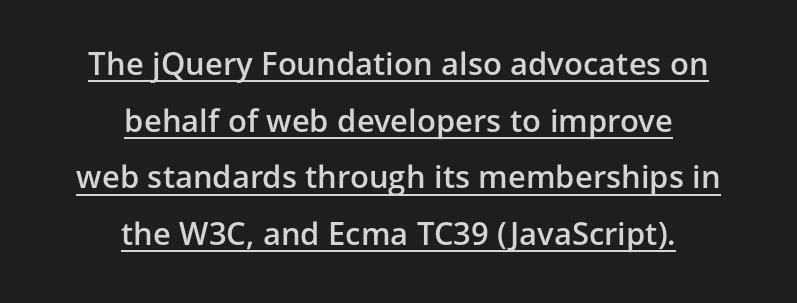
The image shows 31 px semibold sans-serif type, upright; set centered, line spacing 1.83x, normal letter spacing, underlined; low stroke contrast and a medium x-height.
